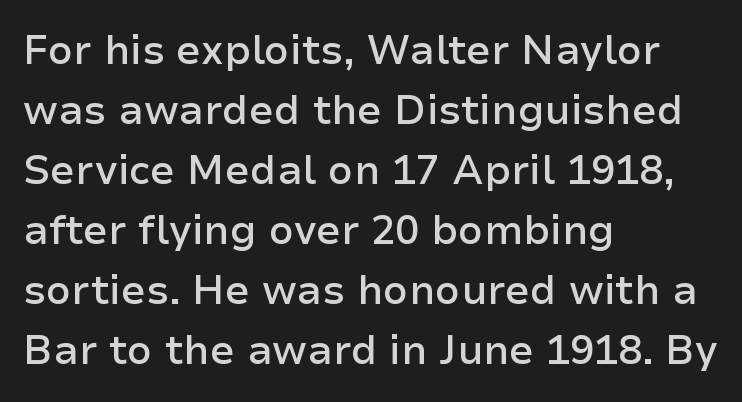
Q: Is the text bold? A: Semi-bold.
Q: Is the text italic (slanted)? A: No, it is upright.
Q: Is the typeface a serif or a sans-serif typeface? A: Sans-serif.
Q: Is the text underlined? A: No.
Q: How is the paragraph aligned? A: Left-aligned.
Q: Is the spacing between letters normal or unusually wide? A: Normal.
Q: Is the spacing between lines tight, normal or loose? A: Normal.
Q: Width (condensed, normal, or wide)? A: Normal.
Q: Stroke contrast? A: Low.
Q: x-height? A: Medium.
Q: Monospaced? A: No.
